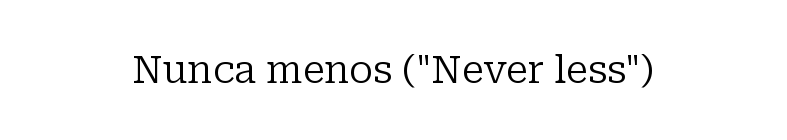
{"serif": "yes", "italic": "no", "bold": "no", "weight": "regular", "width": "normal", "stroke_contrast": "low", "x_height": "medium", "monospaced": "no", "underline": "no", "letter_spacing": "normal", "letter_spacing_em": 0.0, "glyph_px": 38}
